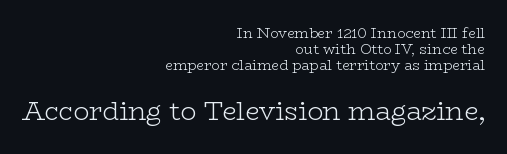
The image shows 26 px text type, upright; set right-aligned, tight line spacing (1.13x), normal letter spacing, not underlined; the second (bottom) block is 1.86x larger.
